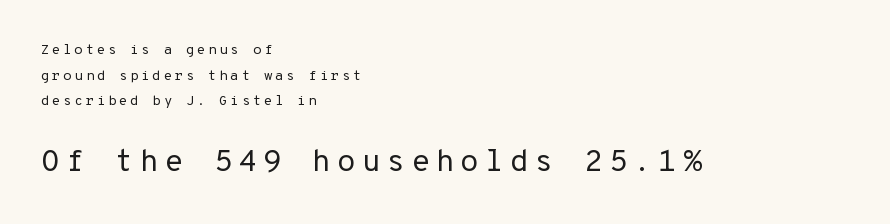
The image shows 31 px regular-weight sans-serif type, upright, monospaced; set left-aligned, line spacing 1.83x, not underlined; the second (bottom) block is 2.21x larger; low stroke contrast and a medium x-height.
